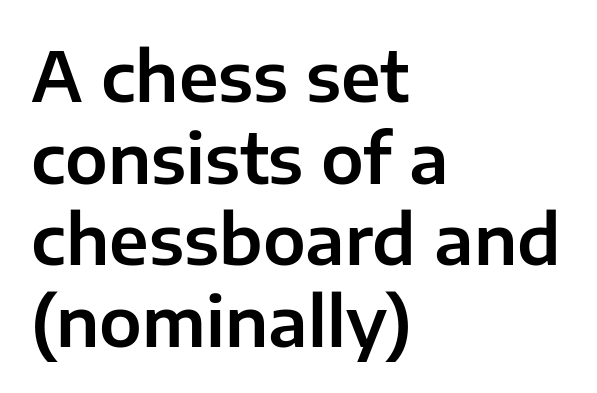
The paragraph shown leans on its left margin. Does the lettering tilt? It doesn't — this is upright. Check where the strokes stop: nothing finishes them off — pure sans. A typesetter would call this proportional, since set widths differ per character. Unmarked baselines from the first word to the last.
